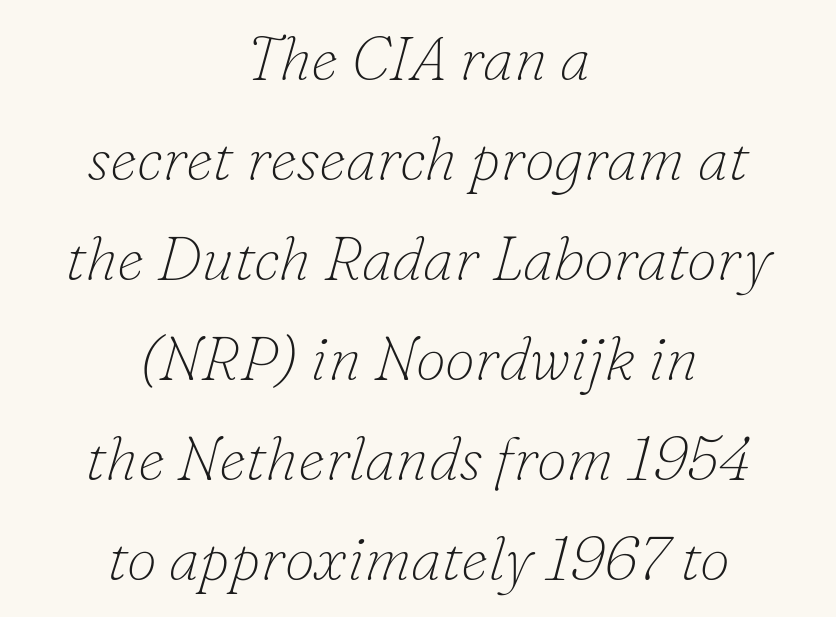
Q: Is the text bold? A: No.
Q: Is the text italic (slanted)? A: Yes, it leans right by about 16 degrees.
Q: Is the typeface a serif or a sans-serif typeface? A: Serif.
Q: Is the text underlined? A: No.
Q: How is the paragraph aligned? A: Centered.
Q: Is the spacing between letters normal or unusually wide? A: Normal.
Q: Is the spacing between lines tight, normal or loose? A: Normal.
Q: Width (condensed, normal, or wide)? A: Normal.
Q: Stroke contrast? A: Low.
Q: x-height? A: Small.
Q: Monospaced? A: No.
